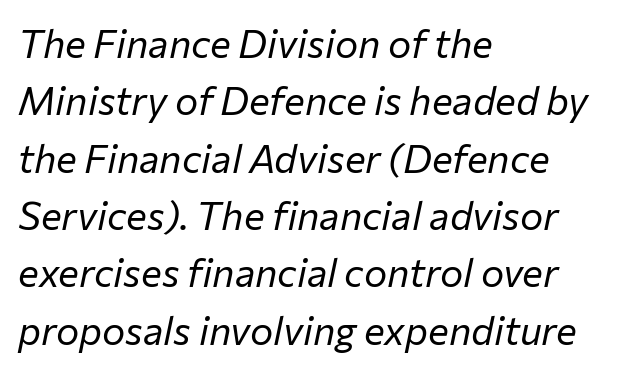
The font sits on the lighter half of the weight spectrum, regular included. This sample uses an oblique cut, with every glyph tilted off the vertical. The space between consecutive lines is moderate. The ragged edge is on the right, which tells us the setting is flush left. The zone under the glyphs is completely vacant. Do the characters align in a grid? No, the font is proportional.
